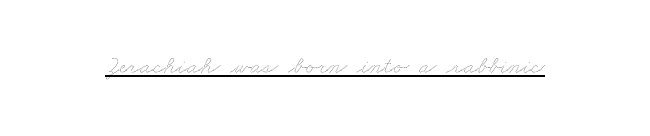
The image shows 25 px text type; set normal letter spacing, underlined.
